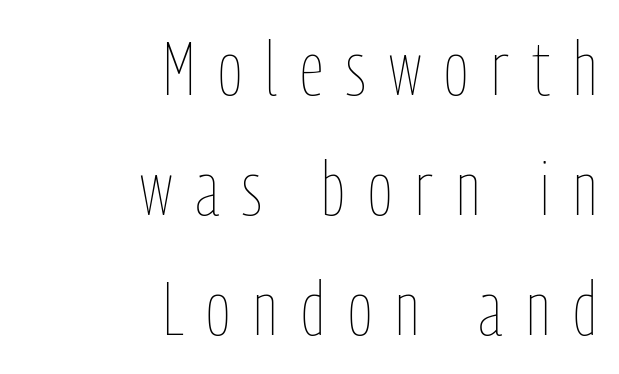
{"italic": "no", "bold": "no", "weight": "thin", "width": "condensed", "stroke_contrast": "low", "x_height": "medium", "monospaced": "no", "underline": "no", "align": "right", "line_spacing": "normal", "line_spacing_ratio": 1.6, "letter_spacing": "wide", "letter_spacing_em": 0.31, "glyph_px": 75}
